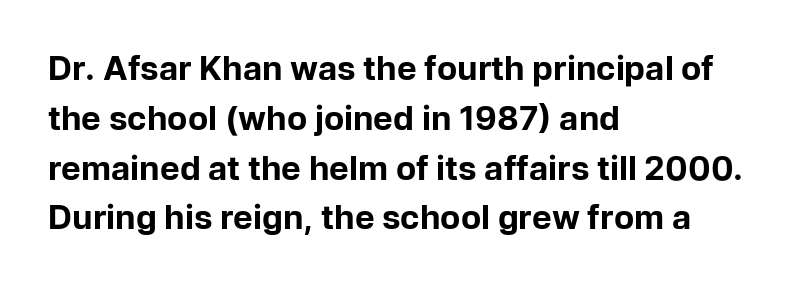
The image shows 33 px bold sans-serif type, upright; set left-aligned, normal line spacing (1.51x), normal letter spacing, not underlined; low stroke contrast and a medium x-height.
